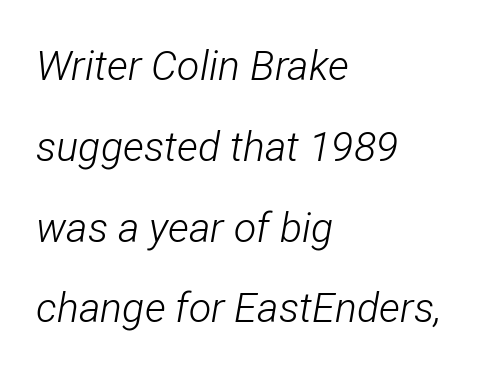
Q: Is the text bold? A: No.
Q: Is the text italic (slanted)? A: Yes, it leans right by about 12 degrees.
Q: Is the text underlined? A: No.
Q: How is the paragraph aligned? A: Left-aligned.
Q: Is the spacing between letters normal or unusually wide? A: Normal.
Q: Is the spacing between lines tight, normal or loose? A: Loose.
Q: Width (condensed, normal, or wide)? A: Condensed.
Q: Stroke contrast? A: Low.
Q: x-height? A: Medium.
Q: Monospaced? A: No.
